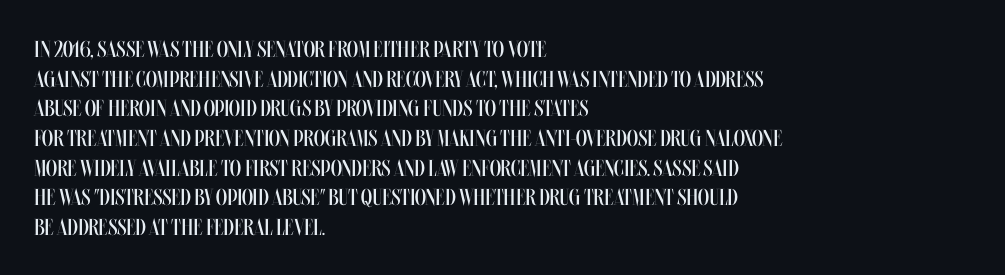
Q: Is the text bold? A: No.
Q: Is the text italic (slanted)? A: No, it is upright.
Q: Is the text underlined? A: No.
Q: How is the paragraph aligned? A: Left-aligned.
Q: Is the spacing between letters normal or unusually wide? A: Normal.
Q: Is the spacing between lines tight, normal or loose? A: Normal.
